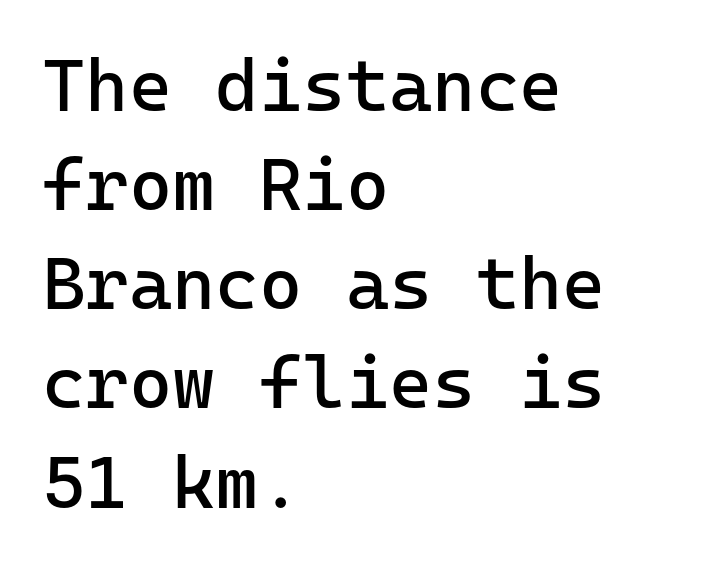
The image shows 74 px regular-weight sans-serif type, upright, monospaced; set left-aligned, normal line spacing (1.34x), normal letter spacing, not underlined; low stroke contrast and a medium x-height.
